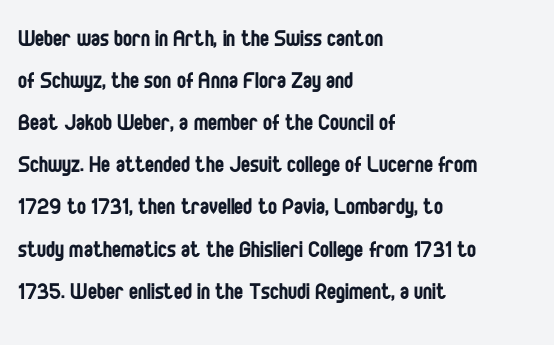
{"italic": "no", "bold": "no", "underline": "no", "align": "left", "line_spacing": "normal", "line_spacing_ratio": 1.56, "letter_spacing": "normal", "letter_spacing_em": 0.0, "glyph_px": 27}
